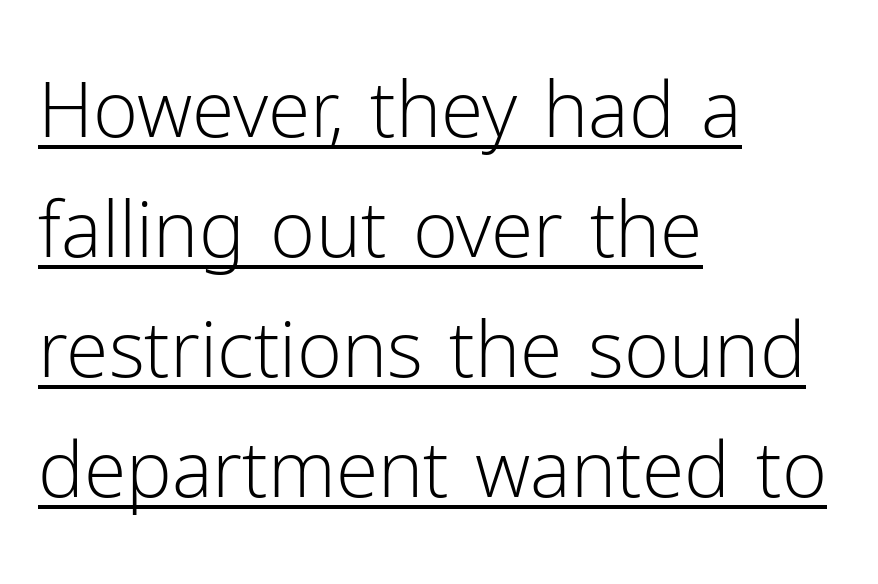
The image shows 77 px light sans-serif type, upright; set left-aligned, normal line spacing (1.56x), normal letter spacing, underlined; low stroke contrast and a medium x-height.
